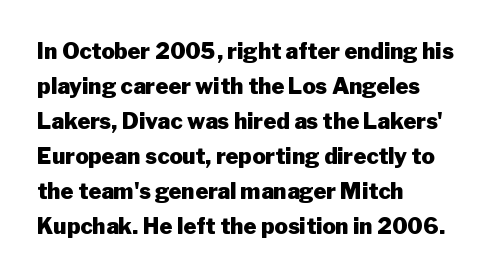
Q: Is the text bold? A: Yes.
Q: Is the text italic (slanted)? A: No, it is upright.
Q: Is the text underlined? A: No.
Q: How is the paragraph aligned? A: Left-aligned.
Q: Is the spacing between letters normal or unusually wide? A: Normal.
Q: Is the spacing between lines tight, normal or loose? A: Normal.
